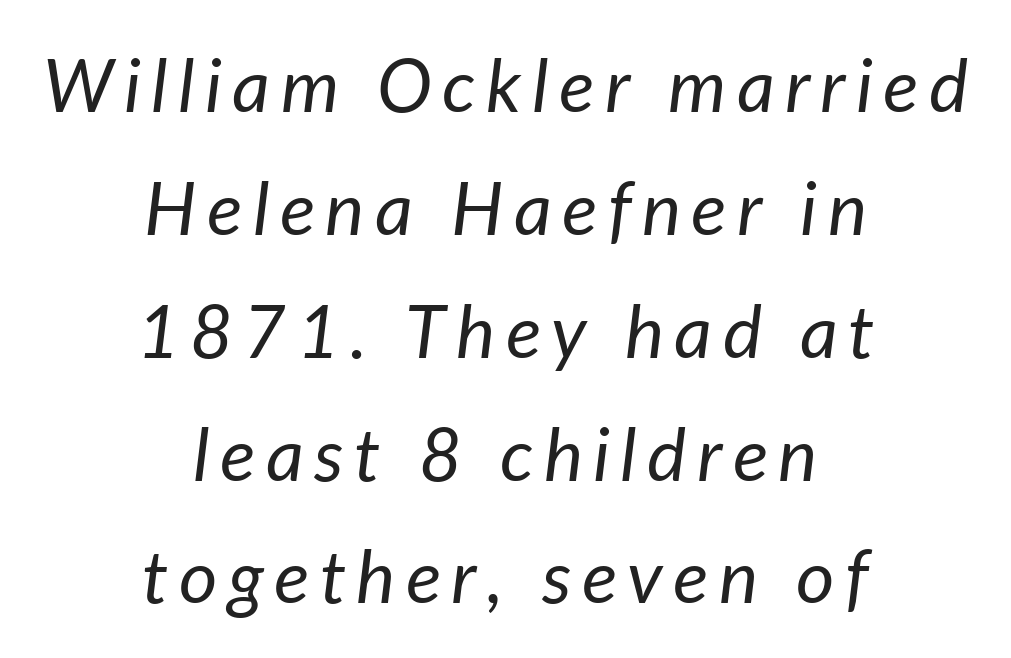
{"italic": "yes", "lean": "right", "slant_degrees": 7, "bold": "no", "weight": "regular", "width": "normal", "stroke_contrast": "low", "x_height": "medium", "monospaced": "no", "underline": "no", "align": "center", "line_spacing": "normal", "line_spacing_ratio": 1.66, "glyph_px": 74}
